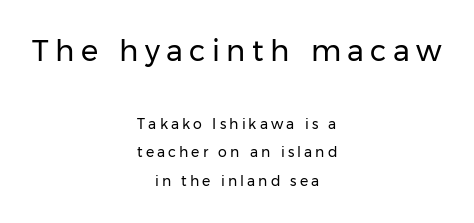
The image shows 29 px regular-weight sans-serif type, upright; set centered, loose line spacing (2.05x), unusually wide letter spacing (+0.22 em), not underlined; the first (top) block is 2.07x larger; low stroke contrast and a medium x-height.
